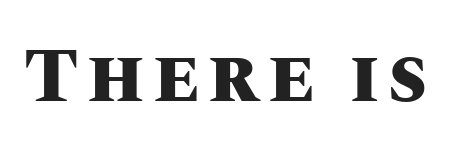
Check under the words: just untouched page. Strong, thick strokes mark this as bold type. The passage shown is typed in a proportional face where columns would drift. Tall strokes in this sample are plumb rather than angled.
